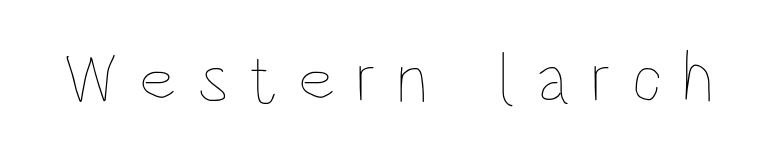
Q: Is the text bold? A: No.
Q: Is the text italic (slanted)? A: No, it is upright.
Q: Is the text underlined? A: No.
Q: Is the spacing between letters normal or unusually wide? A: Unusually wide.
Q: Width (condensed, normal, or wide)? A: Condensed.
Q: Stroke contrast? A: Low.
Q: x-height? A: Large.
Q: Monospaced? A: No.
